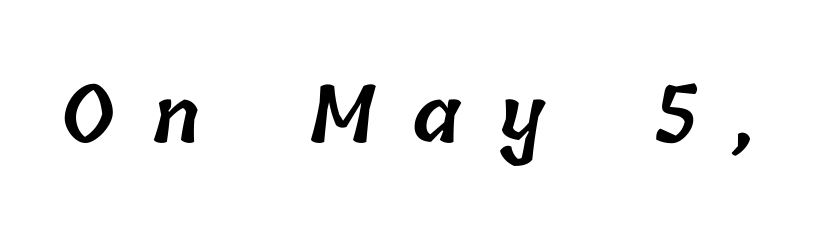
Inter-character spacing is expanded well beyond the font's built-in metrics. This sample has the flowing, uneven cadence of proportional lettering. Students, this is semibold: more ink than regular, less than bold. Rule under the text: the space is simply empty.
